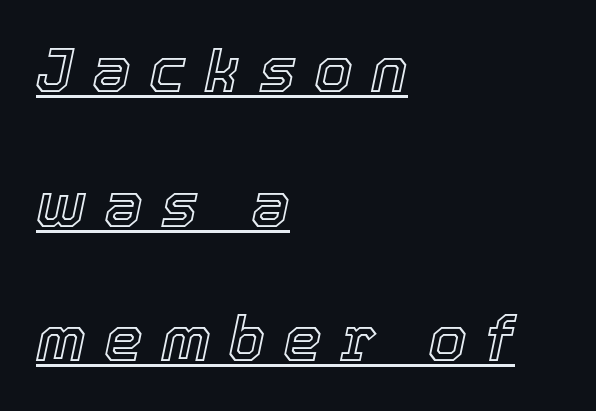
{"italic": "yes", "lean": "right", "slant_degrees": 12, "width": "normal", "x_height": "medium", "monospaced": "no", "underline": "yes", "align": "left", "line_spacing": "loose", "line_spacing_ratio": 2.17, "letter_spacing": "wide", "letter_spacing_em": 0.29, "glyph_px": 62}
